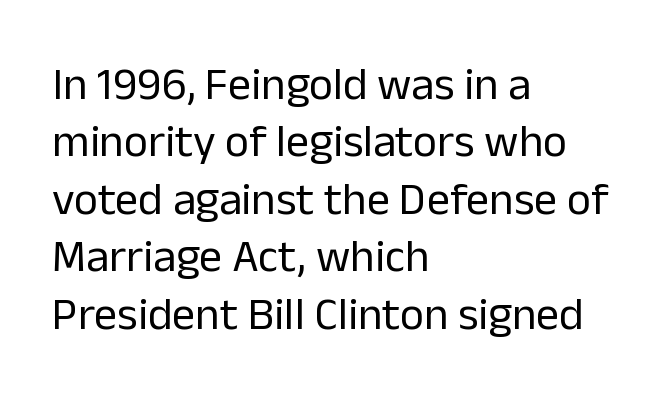
Q: Is the text bold? A: No.
Q: Is the text italic (slanted)? A: No, it is upright.
Q: Is the typeface a serif or a sans-serif typeface? A: Sans-serif.
Q: Is the text underlined? A: No.
Q: How is the paragraph aligned? A: Left-aligned.
Q: Is the spacing between letters normal or unusually wide? A: Normal.
Q: Is the spacing between lines tight, normal or loose? A: Normal.
Q: Width (condensed, normal, or wide)? A: Normal.
Q: Stroke contrast? A: Low.
Q: x-height? A: Medium.
Q: Monospaced? A: No.
